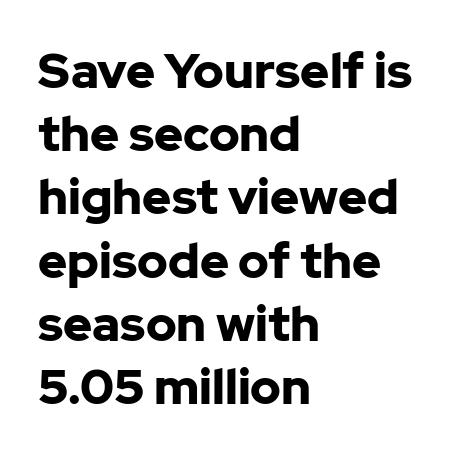
Q: Is the text bold? A: Yes.
Q: Is the text italic (slanted)? A: No, it is upright.
Q: Is the typeface a serif or a sans-serif typeface? A: Sans-serif.
Q: Is the text underlined? A: No.
Q: How is the paragraph aligned? A: Left-aligned.
Q: Is the spacing between letters normal or unusually wide? A: Normal.
Q: Is the spacing between lines tight, normal or loose? A: Normal.
Q: Width (condensed, normal, or wide)? A: Normal.
Q: Stroke contrast? A: Low.
Q: x-height? A: Medium.
Q: Monospaced? A: No.
